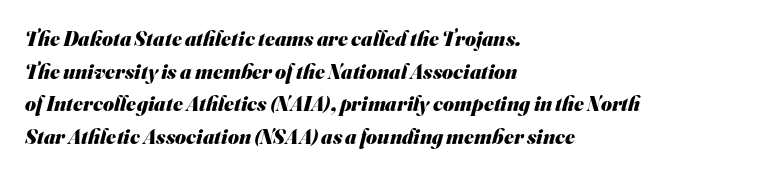
The image shows 21 px bold type; set left-aligned, normal line spacing (1.55x), normal letter spacing, not underlined.
